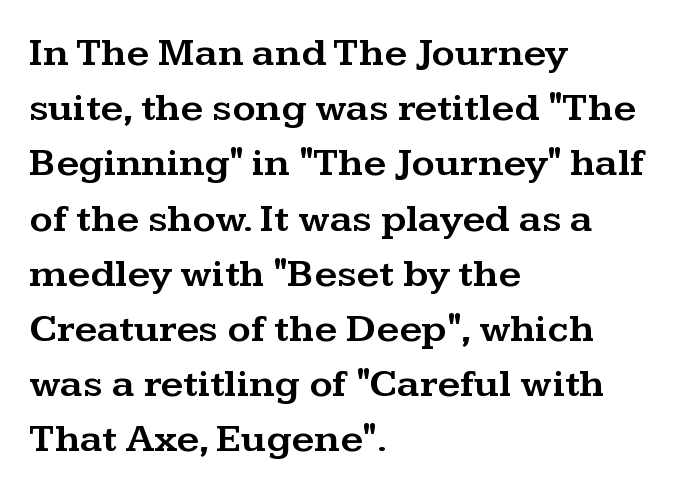
{"serif": "yes", "italic": "no", "width": "wide", "stroke_contrast": "medium", "x_height": "medium", "monospaced": "no", "underline": "no", "align": "left", "line_spacing": "normal", "line_spacing_ratio": 1.38, "letter_spacing": "normal", "letter_spacing_em": 0.0, "glyph_px": 40}
